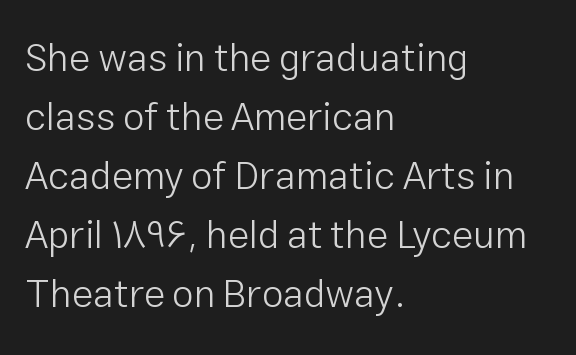
Does the copy run flush right? No — it runs flush left. Each row of text sits above clean, open space. Stems here are at most as thick as an everyday book face. Words appear dense and cohesive because spacing is normal.
